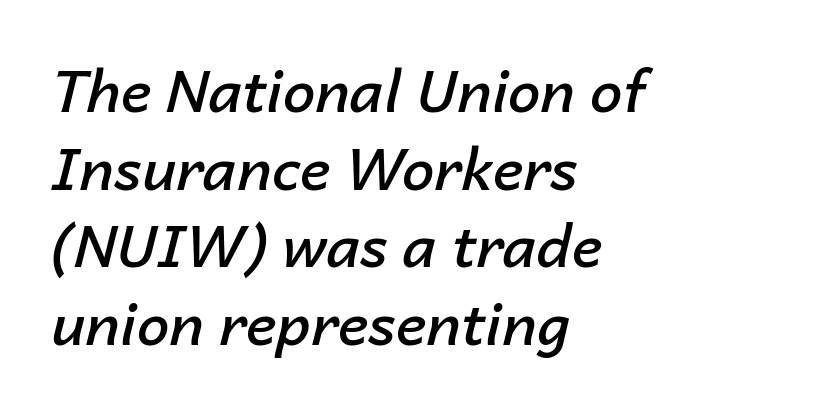
The image shows 58 px semibold type, italic (leaning right); set left-aligned, normal line spacing (1.34x), normal letter spacing, not underlined; low stroke contrast and a medium x-height.
